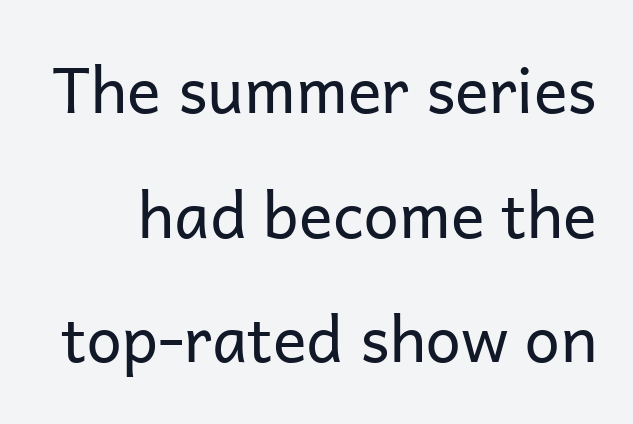
The characters are drawn with everyday or finer stroke widths. Decoration check: the copy has no underline. Does the type have serifs? No, each stem ends abruptly. Compared with typical paragraphs, the rows here are farther apart. Characters remain perfectly vertical along every line. The letters advance in unequal steps, a hallmark of proportional type.
